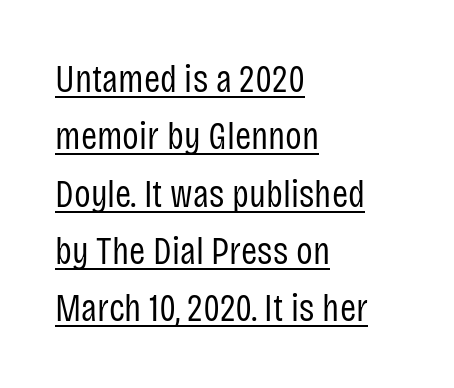
The image shows 39 px regular-weight, condensed sans-serif type, upright; set left-aligned, normal line spacing (1.47x), normal letter spacing, underlined; low stroke contrast and a large x-height.
